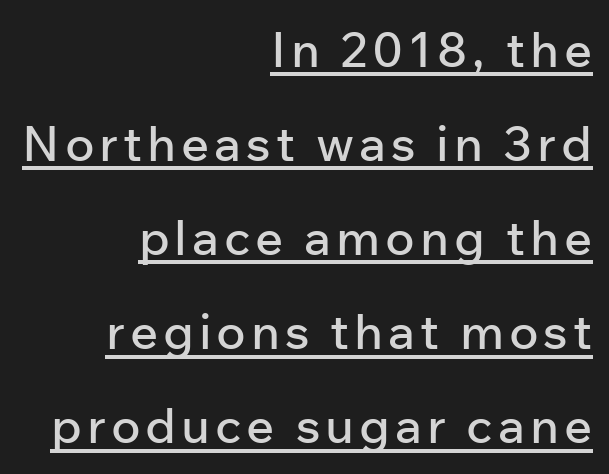
Q: Is the text italic (slanted)? A: No, it is upright.
Q: Is the typeface a serif or a sans-serif typeface? A: Sans-serif.
Q: Is the text underlined? A: Yes.
Q: How is the paragraph aligned? A: Right-aligned.
Q: Is the spacing between lines tight, normal or loose? A: Loose.
Q: Width (condensed, normal, or wide)? A: Normal.
Q: Stroke contrast? A: Low.
Q: x-height? A: Medium.
Q: Monospaced? A: No.
